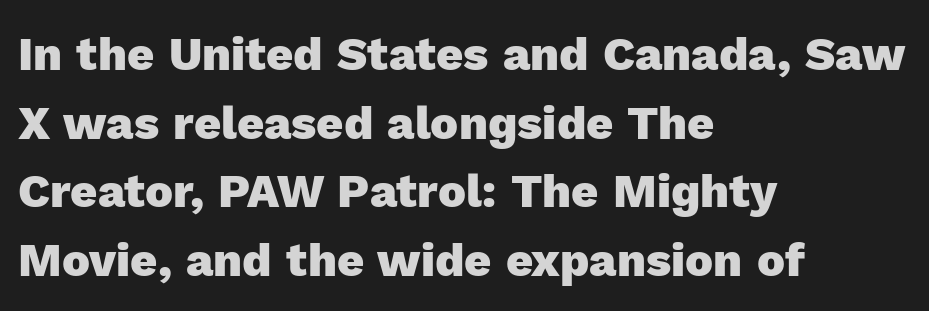
The image shows 47 px heavy sans-serif type, upright; set left-aligned, normal line spacing (1.46x), normal letter spacing, not underlined; a medium x-height.
